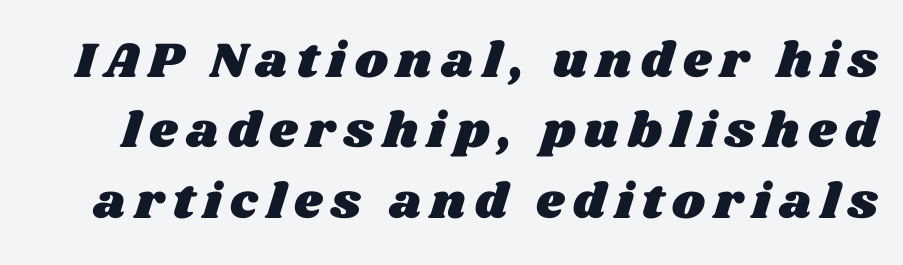
Letters rest on an invisible, unmarked baseline. Spacing verdict: proportional, widths tailored to each character. Baseline-to-baseline distance is the conventional proportion of letter height.
